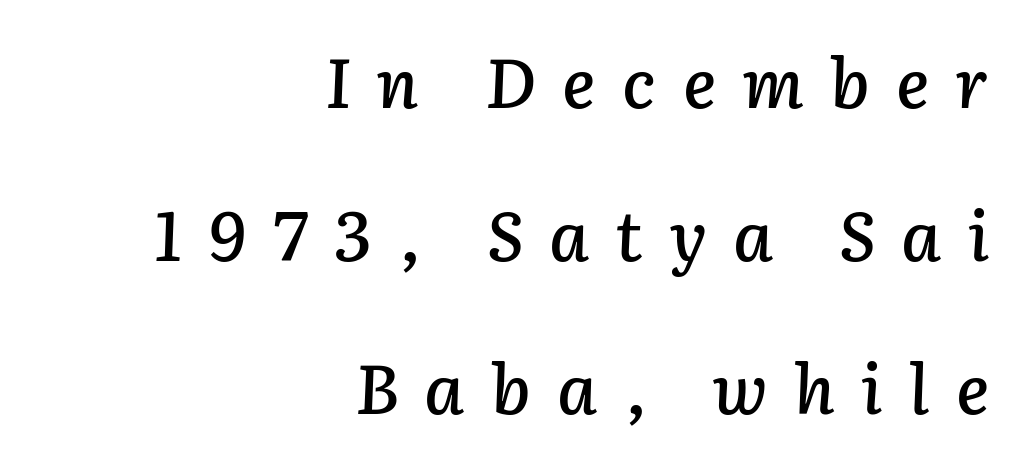
The whole block is typeset with a tilt. Is this a fixed-width face? No — the glyphs have proportional, varying widths. The line-height multiplier appears high, well above default. Someone cranked the tracking dial way up on this one. No word sits above an underline.
